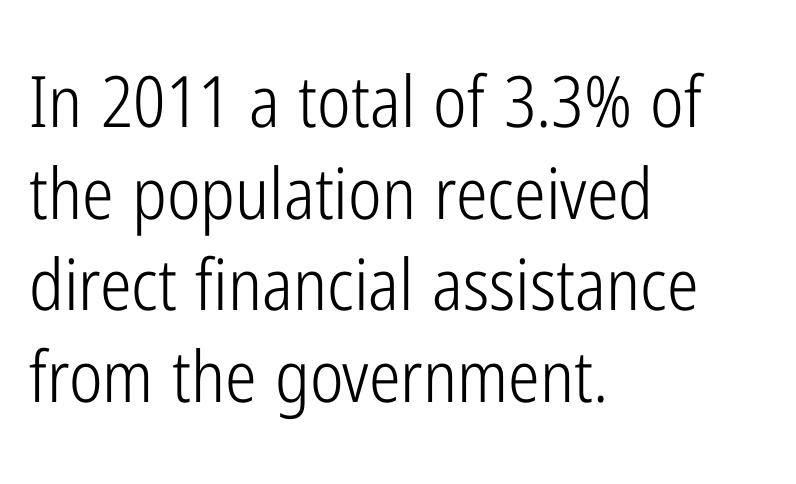
The image shows 71 px light, condensed sans-serif type, upright; set left-aligned, normal line spacing (1.29x), normal letter spacing, not underlined; low stroke contrast and a medium x-height.
